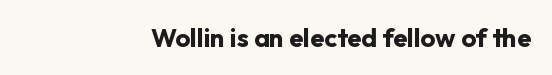
Q: Is the text bold? A: Yes.
Q: Is the text italic (slanted)? A: No, it is upright.
Q: Is the text underlined? A: No.
Q: How is the paragraph aligned? A: Right-aligned.
Q: Is the spacing between letters normal or unusually wide? A: Normal.
